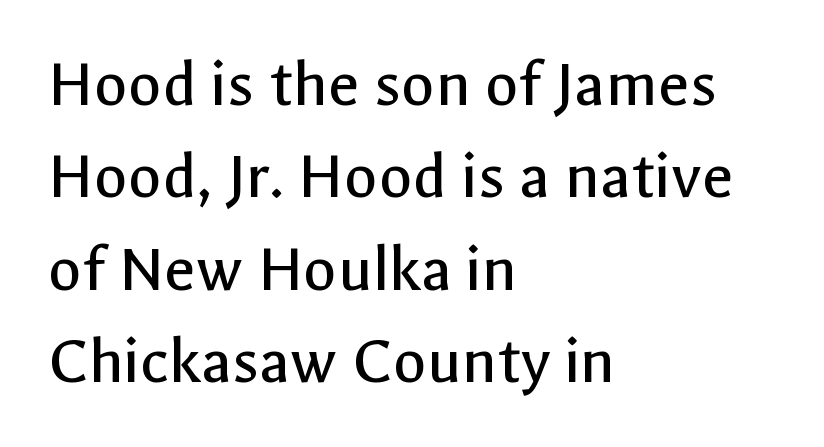
The image shows 69 px regular-weight sans-serif type, upright; set left-aligned, normal line spacing (1.34x), normal letter spacing, not underlined; a medium x-height.
